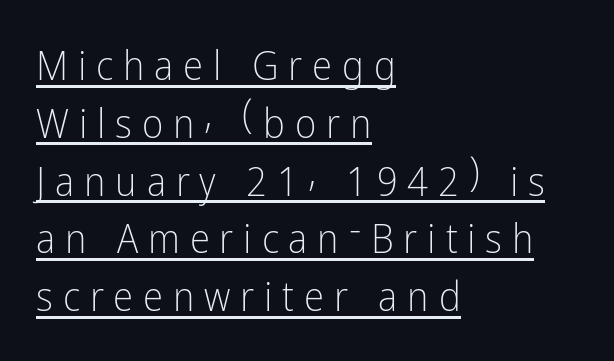
Q: Is the text bold? A: No.
Q: Is the text italic (slanted)? A: No, it is upright.
Q: Is the typeface a serif or a sans-serif typeface? A: Sans-serif.
Q: Is the text underlined? A: Yes.
Q: How is the paragraph aligned? A: Left-aligned.
Q: Is the spacing between letters normal or unusually wide? A: Unusually wide.
Q: Is the spacing between lines tight, normal or loose? A: Normal.
Q: Width (condensed, normal, or wide)? A: Condensed.
Q: Stroke contrast? A: Low.
Q: x-height? A: Medium.
Q: Monospaced? A: No.
